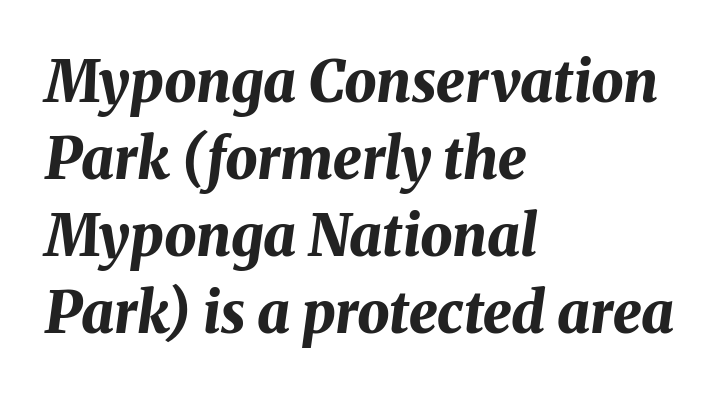
Character widths vary here, with narrow letters taking less room than wide ones. The paragraph has a hard left edge and a soft right edge. The tracking reads as untouched default to a designer's eye. The designer left line spacing at the default.
